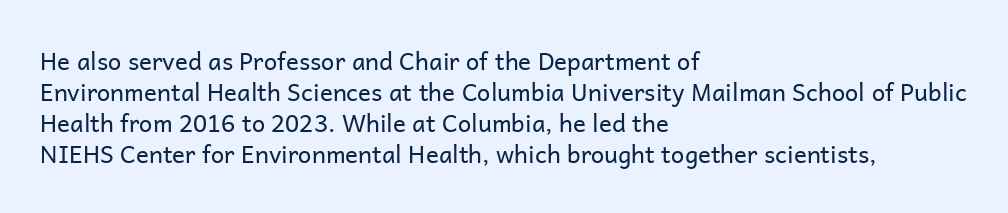
These lines keep a tight, regular rhythm from letter to letter. Notice how descenders clear the ascenders below comfortably — that's standard leading. These lines were composed using upright roman letters. One-word summary of the alignment: left. Nobody drew a line under any word here. The typesetting does not lean heavy: it is not bold.
